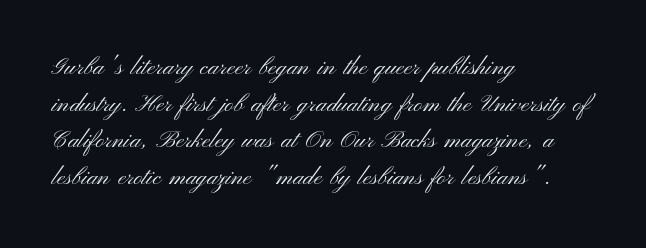
Q: Is the text bold? A: No.
Q: Is the text italic (slanted)? A: Yes.
Q: Is the text underlined? A: No.
Q: How is the paragraph aligned? A: Left-aligned.
Q: Is the spacing between letters normal or unusually wide? A: Normal.
Q: Is the spacing between lines tight, normal or loose? A: Normal.
